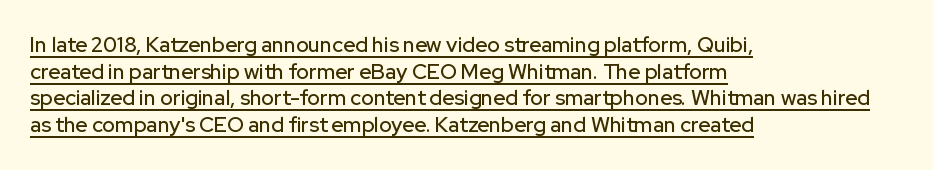
{"italic": "no", "underline": "yes", "align": "left", "line_spacing": "normal", "line_spacing_ratio": 1.27, "letter_spacing": "normal", "letter_spacing_em": 0.0, "glyph_px": 21}
